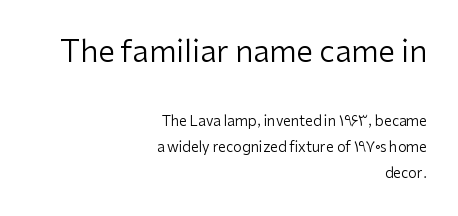
Q: Is the text bold? A: No.
Q: Is the text italic (slanted)? A: No, it is upright.
Q: Is the typeface a serif or a sans-serif typeface? A: Sans-serif.
Q: Is the text underlined? A: No.
Q: How is the paragraph aligned? A: Right-aligned.
Q: Is the spacing between letters normal or unusually wide? A: Normal.
Q: Which block of text is set in a larger size, the first (top) or the second (bottom)? A: The first (top) one.
Q: Width (condensed, normal, or wide)? A: Normal.
Q: Stroke contrast? A: Low.
Q: x-height? A: Medium.
Q: Monospaced? A: No.
